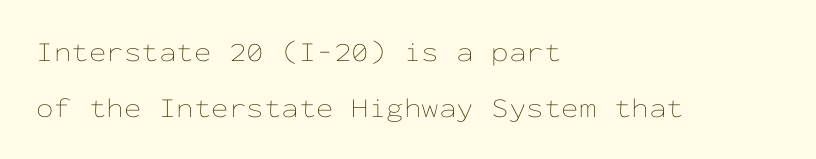
Q: Is the text bold? A: No.
Q: Is the text italic (slanted)? A: No, it is upright.
Q: Is the text underlined? A: No.
Q: How is the paragraph aligned? A: Left-aligned.
Q: Is the spacing between letters normal or unusually wide? A: Normal.
Q: Is the spacing between lines tight, normal or loose? A: Loose.
Q: Width (condensed, normal, or wide)? A: Wide.
Q: Stroke contrast? A: Low.
Q: x-height? A: Medium.
Q: Monospaced? A: Yes.
